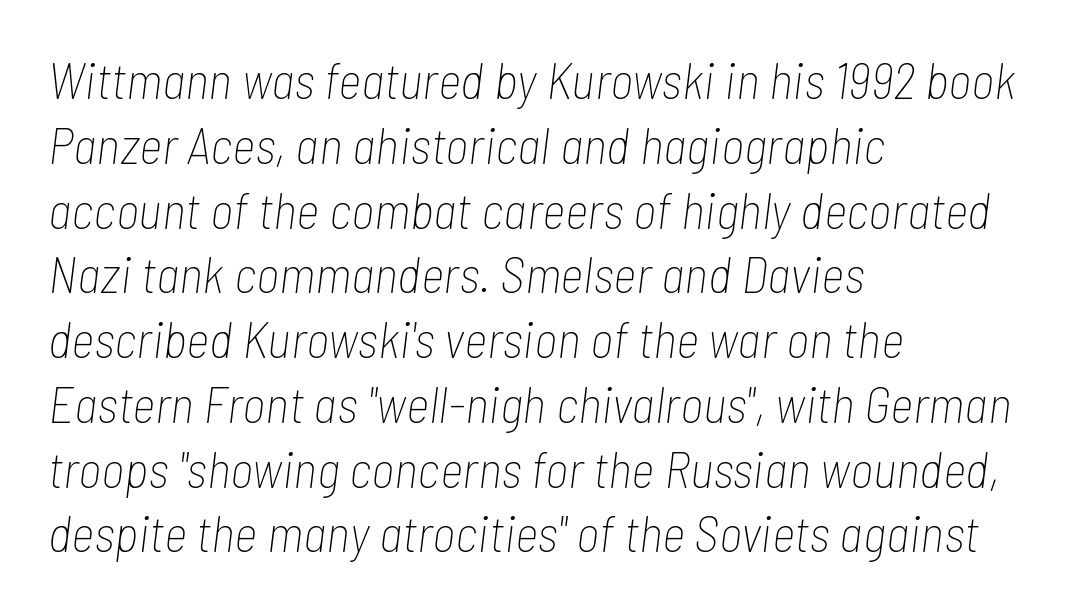
The image shows 51 px thin, condensed type, italic (leaning right); set left-aligned, normal line spacing (1.27x), normal letter spacing, not underlined; low stroke contrast and a medium x-height.
